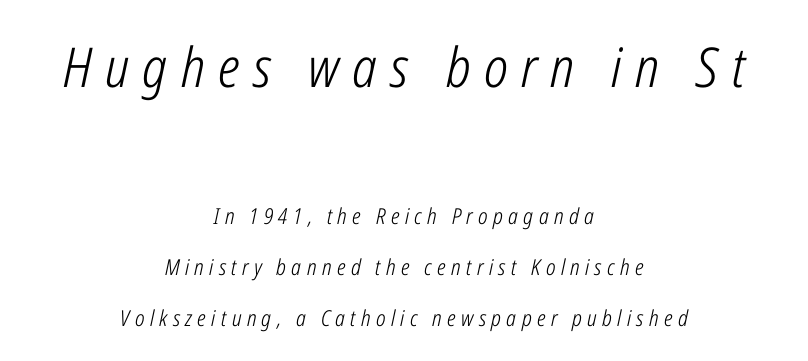
{"italic": "yes", "lean": "right", "slant_degrees": 12, "bold": "no", "weight": "light", "width": "condensed", "stroke_contrast": "low", "x_height": "medium", "monospaced": "no", "underline": "no", "align": "center", "line_spacing": "loose", "line_spacing_ratio": 2.32, "letter_spacing": "wide", "letter_spacing_em": 0.24, "larger_block": "first", "size_ratio": 2.5, "glyph_px": 55}
